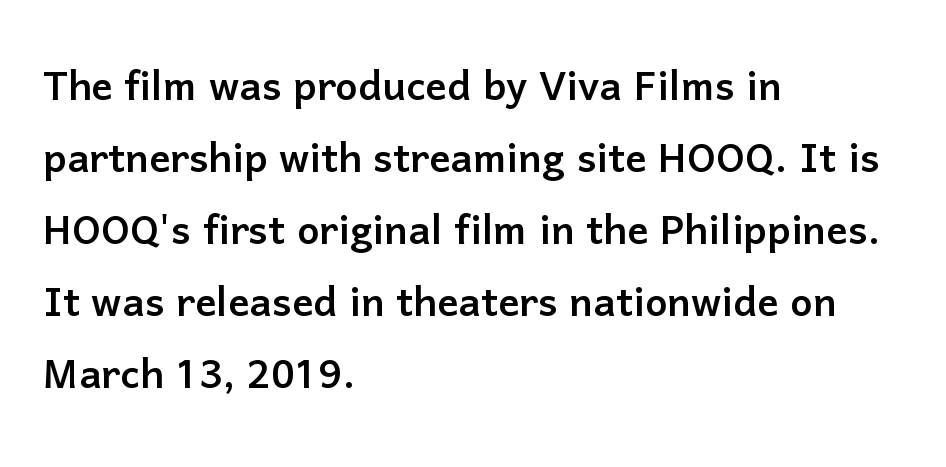
Q: Is the text italic (slanted)? A: No, it is upright.
Q: Is the typeface a serif or a sans-serif typeface? A: Sans-serif.
Q: Is the text underlined? A: No.
Q: How is the paragraph aligned? A: Left-aligned.
Q: Is the spacing between letters normal or unusually wide? A: Normal.
Q: Is the spacing between lines tight, normal or loose? A: Normal.
Q: Width (condensed, normal, or wide)? A: Normal.
Q: Stroke contrast? A: Low.
Q: x-height? A: Medium.
Q: Monospaced? A: No.
